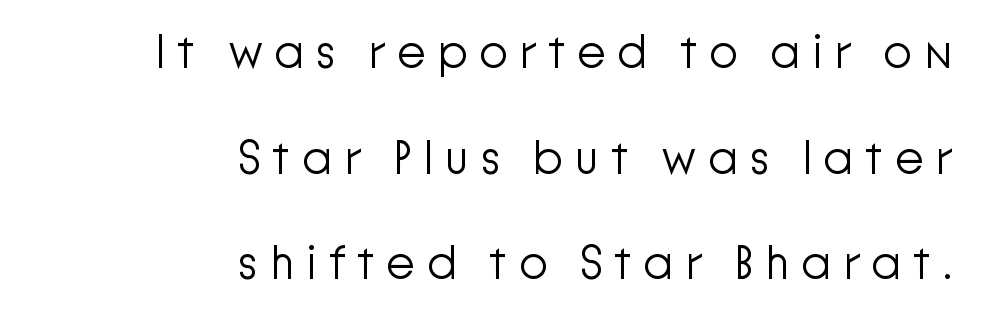
Q: Is the text bold? A: No.
Q: Is the text italic (slanted)? A: No, it is upright.
Q: Is the typeface a serif or a sans-serif typeface? A: Sans-serif.
Q: Is the text underlined? A: No.
Q: How is the paragraph aligned? A: Right-aligned.
Q: Is the spacing between letters normal or unusually wide? A: Unusually wide.
Q: Is the spacing between lines tight, normal or loose? A: Loose.
Q: Width (condensed, normal, or wide)? A: Normal.
Q: Stroke contrast? A: Low.
Q: x-height? A: Medium.
Q: Monospaced? A: No.
